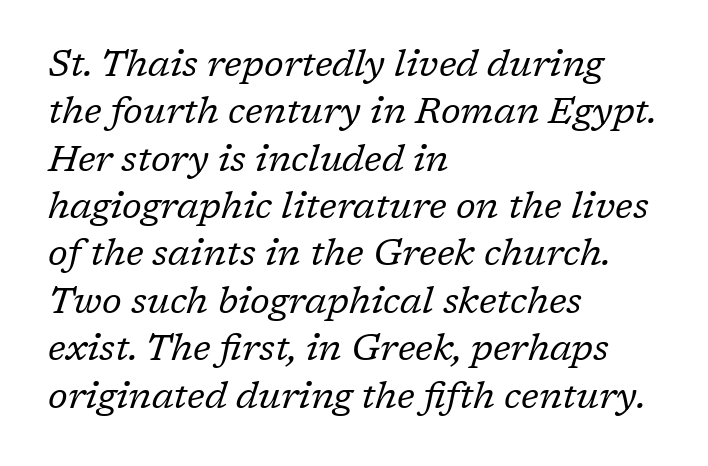
{"serif": "yes", "italic": "yes", "lean": "right", "slant_degrees": 17, "bold": "no", "weight": "regular", "width": "normal", "stroke_contrast": "low", "x_height": "medium", "monospaced": "no", "underline": "no", "align": "left", "line_spacing": "normal", "line_spacing_ratio": 1.28, "letter_spacing": "normal", "letter_spacing_em": 0.0, "glyph_px": 37}
